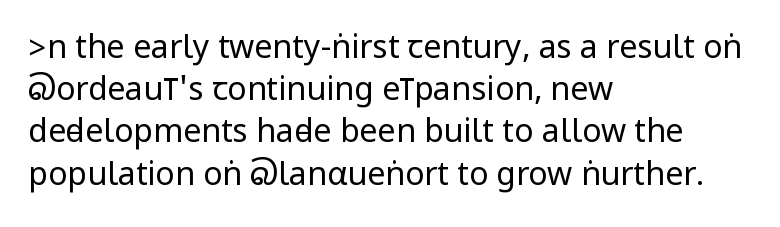
The image shows 32 px regular-weight, condensed sans-serif type, upright; set left-aligned, normal line spacing (1.32x), normal letter spacing, not underlined; low stroke contrast.
